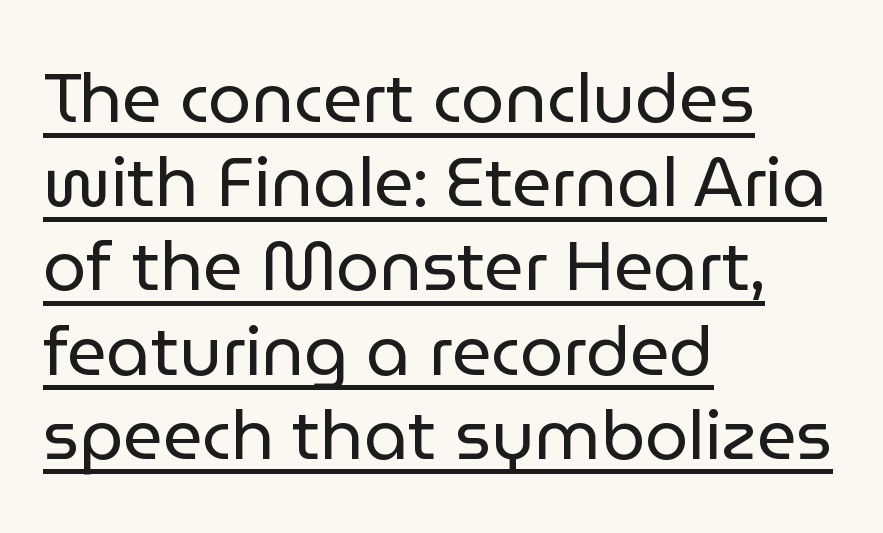
{"serif": "no", "italic": "no", "bold": "no", "weight": "regular", "width": "normal", "stroke_contrast": "low", "x_height": "medium", "monospaced": "no", "underline": "yes", "align": "left", "line_spacing_ratio": 1.22, "letter_spacing": "normal", "letter_spacing_em": 0.0, "glyph_px": 69}
